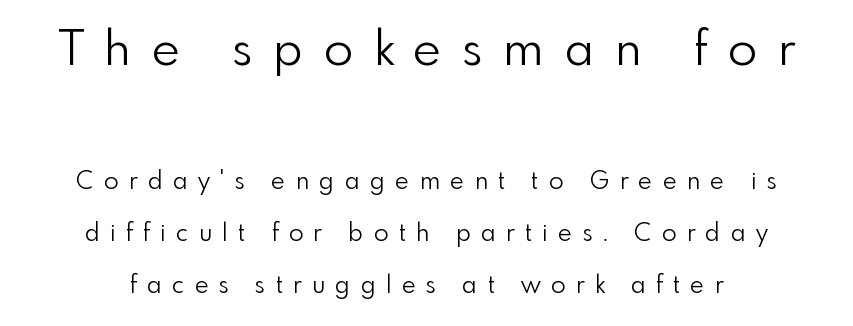
Q: Is the text bold? A: No.
Q: Is the text italic (slanted)? A: No, it is upright.
Q: Is the typeface a serif or a sans-serif typeface? A: Sans-serif.
Q: Is the text underlined? A: No.
Q: Is the spacing between letters normal or unusually wide? A: Unusually wide.
Q: Is the spacing between lines tight, normal or loose? A: Loose.
Q: Which block of text is set in a larger size, the first (top) or the second (bottom)? A: The first (top) one.
Q: Width (condensed, normal, or wide)? A: Normal.
Q: Stroke contrast? A: Low.
Q: x-height? A: Small.
Q: Monospaced? A: No.
